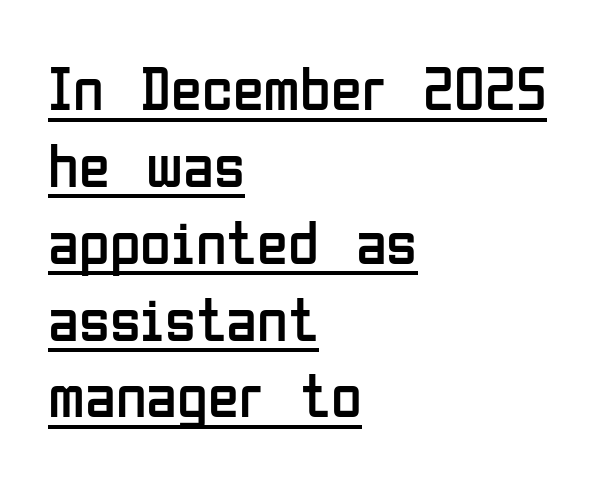
{"serif": "no", "italic": "no", "bold": "no", "weight": "regular", "width": "condensed", "stroke_contrast": "low", "x_height": "medium", "monospaced": "no", "underline": "yes", "align": "left", "line_spacing_ratio": 1.22, "letter_spacing": "normal", "letter_spacing_em": 0.0, "glyph_px": 63}
